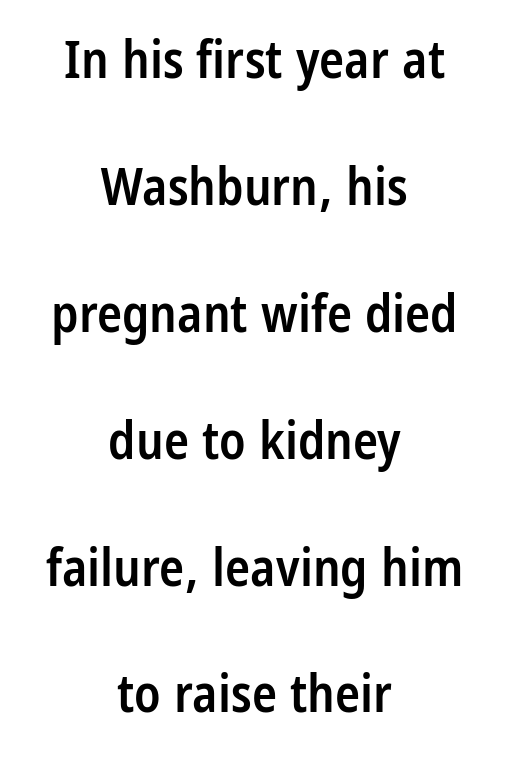
Q: Is the text bold? A: Semi-bold.
Q: Is the text italic (slanted)? A: No, it is upright.
Q: Is the typeface a serif or a sans-serif typeface? A: Sans-serif.
Q: Is the text underlined? A: No.
Q: How is the paragraph aligned? A: Centered.
Q: Is the spacing between letters normal or unusually wide? A: Normal.
Q: Is the spacing between lines tight, normal or loose? A: Loose.
Q: Width (condensed, normal, or wide)? A: Condensed.
Q: Stroke contrast? A: Low.
Q: x-height? A: Large.
Q: Monospaced? A: No.
